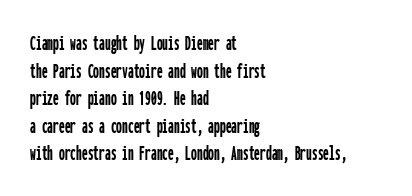
The image shows 23 px text type, upright; set left-aligned, line spacing 1.2x, normal letter spacing, not underlined.
